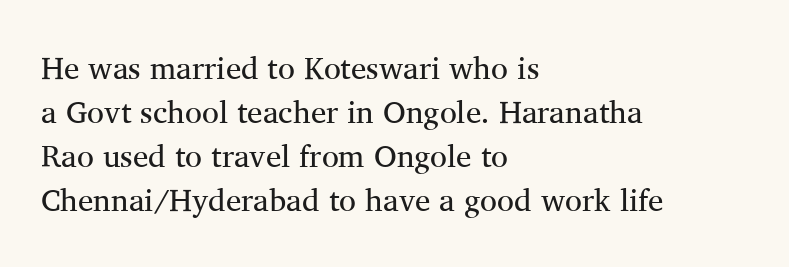
These lines are rendered in a variable-pitch font. Type without underlining. Left-aligned paragraph, ragged on the right. The space between consecutive lines is moderate. These glyphs show unthickened strokes, regular width or finer. Here the glyphs are tracked normally, forming tight word shapes.
